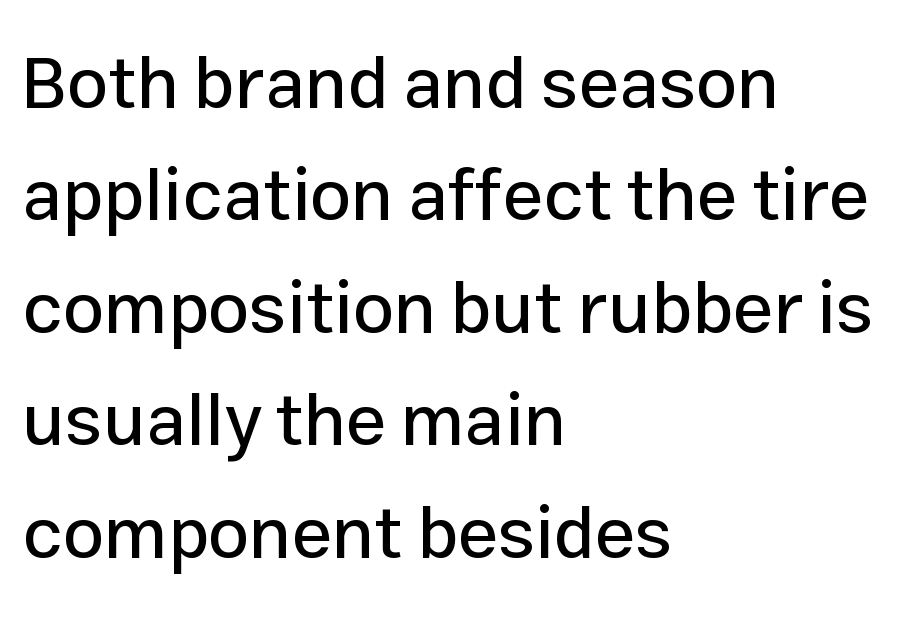
The foot of each line stays bare and open. The designer left line spacing at the default. The type family on display is of the sans-serif kind. The setting favours the left margin, as ordinary paragraphs usually do.
